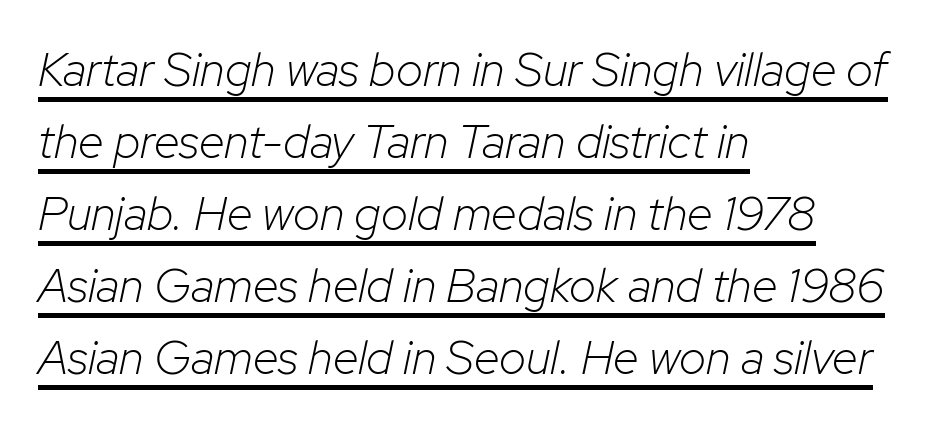
Q: Is the text bold? A: No.
Q: Is the text italic (slanted)? A: Yes, it leans right by about 12 degrees.
Q: Is the text underlined? A: Yes.
Q: How is the paragraph aligned? A: Left-aligned.
Q: Is the spacing between letters normal or unusually wide? A: Normal.
Q: Is the spacing between lines tight, normal or loose? A: Normal.
Q: Width (condensed, normal, or wide)? A: Normal.
Q: Stroke contrast? A: Low.
Q: x-height? A: Medium.
Q: Monospaced? A: No.
